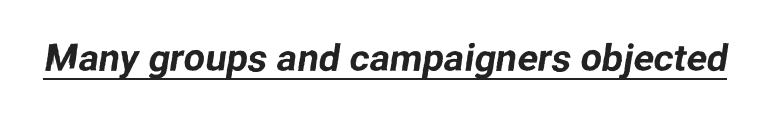
{"serif": "no", "width": "normal", "stroke_contrast": "low", "x_height": "medium", "monospaced": "no", "underline": "yes", "letter_spacing": "normal", "letter_spacing_em": 0.0, "glyph_px": 38}
